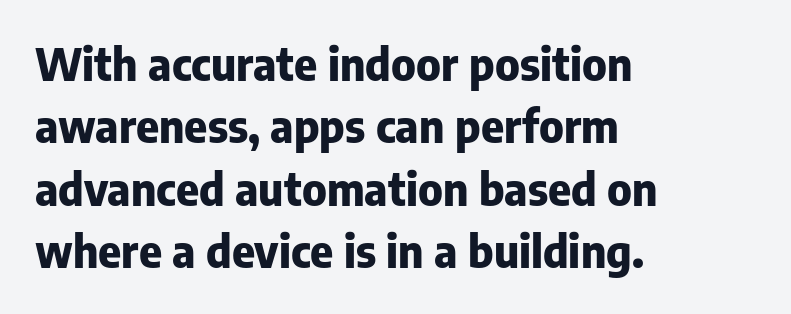
Any mark beneath the type? The region is blank. The passage shown is typed in a proportional face where columns would drift. This sample uses plain, unmodified letter spacing. Evenly set lines give the paragraph a standard silhouette.
